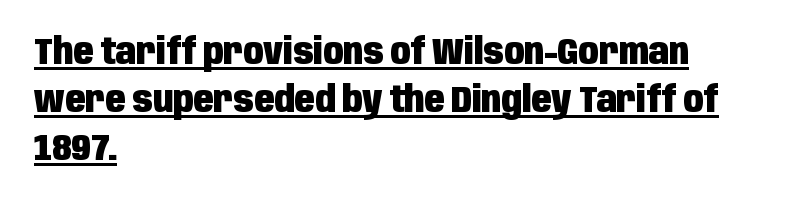
A typesetter would call this zero additional tracking. Do the characters align in a grid? No, the font is proportional. Leading matches the norm, producing a regular column. The lettering is marked with a stroke running underneath it.
